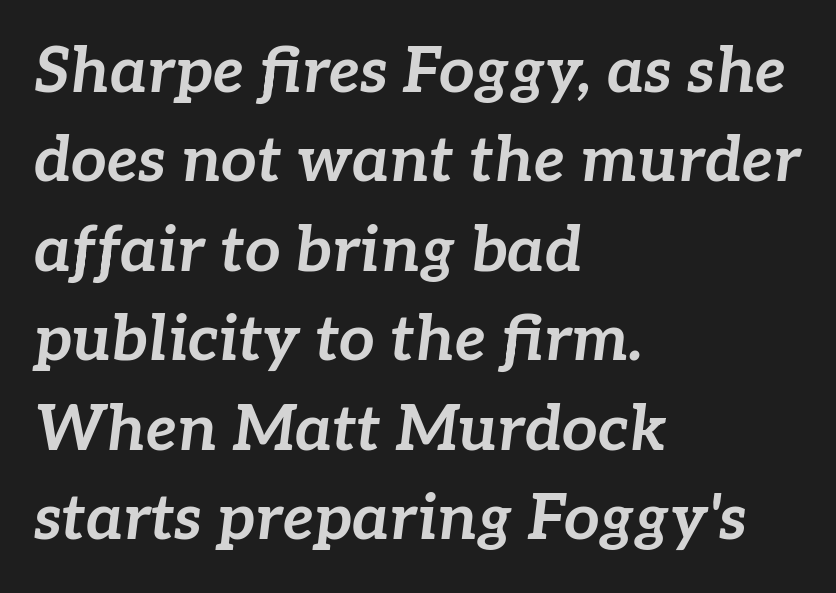
Q: Is the text bold? A: Yes.
Q: Is the text italic (slanted)? A: Yes, it leans right by about 7 degrees.
Q: Is the text underlined? A: No.
Q: How is the paragraph aligned? A: Left-aligned.
Q: Is the spacing between letters normal or unusually wide? A: Normal.
Q: Is the spacing between lines tight, normal or loose? A: Normal.
Q: Width (condensed, normal, or wide)? A: Normal.
Q: Stroke contrast? A: Low.
Q: x-height? A: Medium.
Q: Monospaced? A: No.
